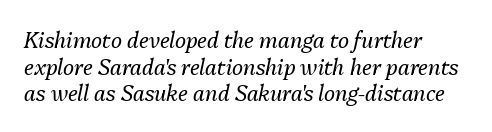
Here the glyphs are tracked normally, forming tight word shapes. Does the copy run flush right? No — it runs flush left. The letters are slanted; this is an italic face. Descender tails drop into unmarked territory. Reading down the column, the eye jumps a familiar distance to each next line.
